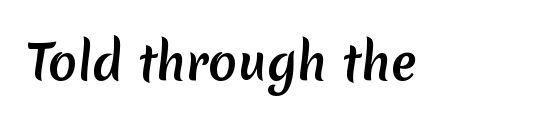
The image shows 48 px semibold sans-serif type; set normal letter spacing, not underlined; low stroke contrast and a medium x-height.
